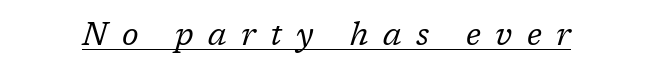
{"serif": "yes", "italic": "yes", "lean": "right", "slant_degrees": 17, "bold": "no", "weight": "regular", "width": "normal", "stroke_contrast": "low", "x_height": "medium", "monospaced": "no", "underline": "yes", "letter_spacing": "wide", "letter_spacing_em": 0.45, "glyph_px": 32}
